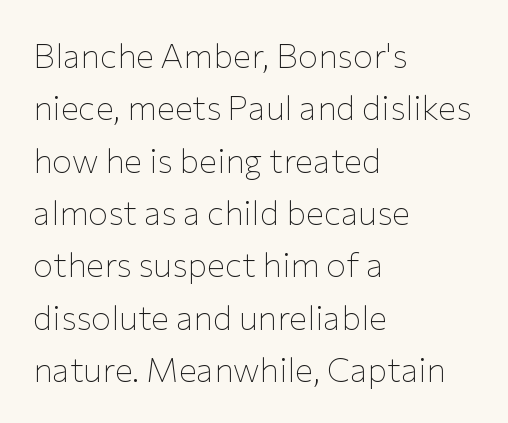
The image shows 34 px thin sans-serif type, upright; set left-aligned, normal line spacing (1.54x), normal letter spacing, not underlined; low stroke contrast and a medium x-height.
